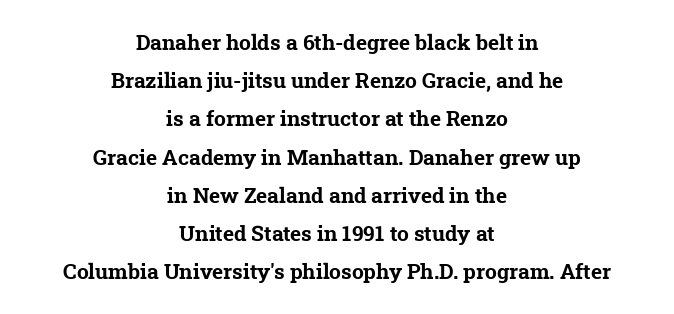
Q: Is the text bold? A: Yes.
Q: Is the text underlined? A: No.
Q: How is the paragraph aligned? A: Centered.
Q: Is the spacing between letters normal or unusually wide? A: Normal.
